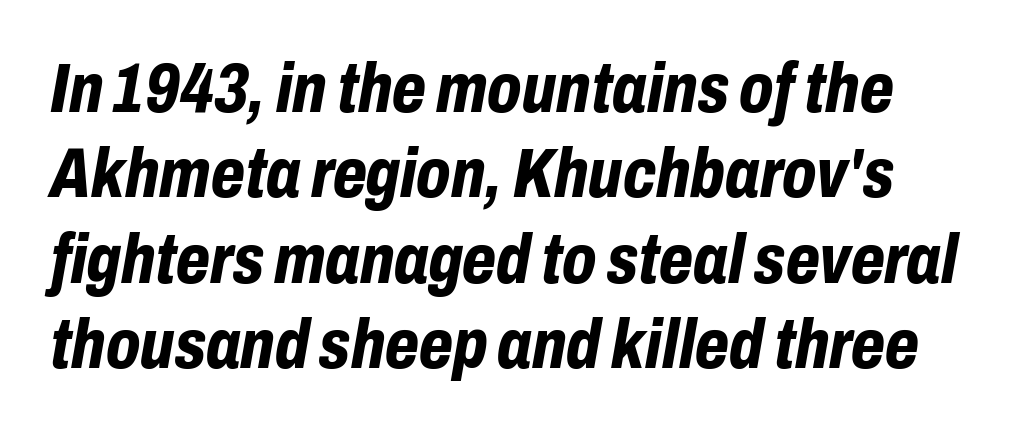
Q: Is the text bold? A: Yes.
Q: Is the text italic (slanted)? A: Yes, it leans right by about 10 degrees.
Q: Is the text underlined? A: No.
Q: Is the spacing between letters normal or unusually wide? A: Normal.
Q: Width (condensed, normal, or wide)? A: Condensed.
Q: Stroke contrast? A: Low.
Q: x-height? A: Medium.
Q: Monospaced? A: No.
